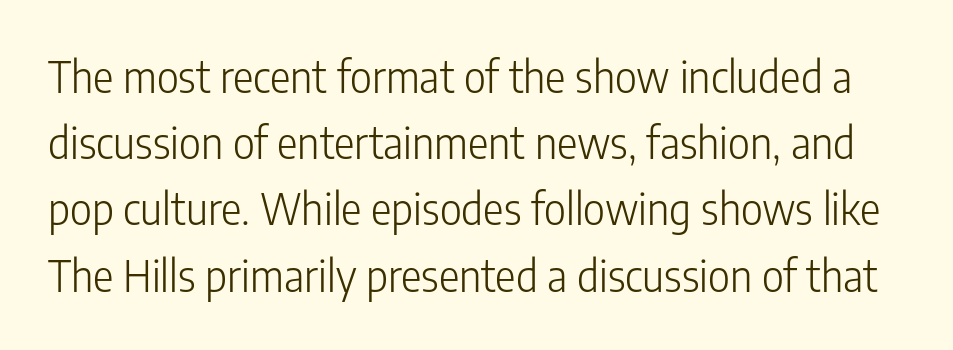
These lines are composed in type without serifs. A clean baseline with only descenders dipping below it. No italicization has been applied; the sample stays upright. Spacing verdict: proportional, widths tailored to each character. This sample uses plain, unmodified letter spacing. Nothing heavy about these letters — not bold at all.
